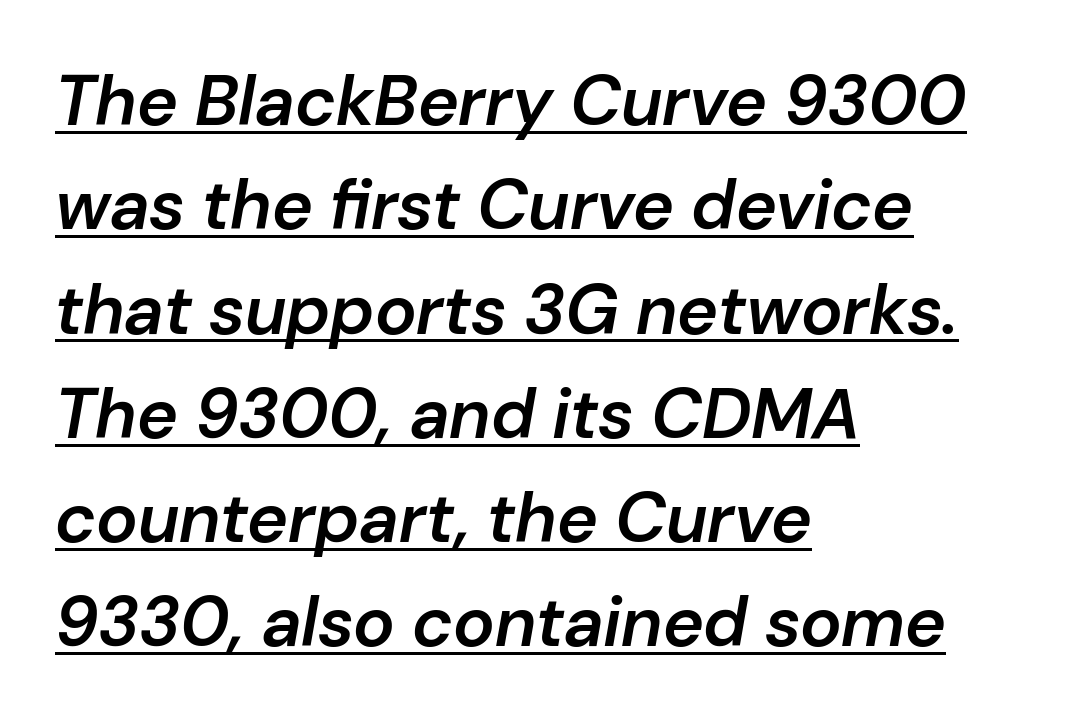
The image shows 70 px semibold type, italic (leaning right); set left-aligned, normal line spacing (1.49x), normal letter spacing, underlined; low stroke contrast and a medium x-height.
